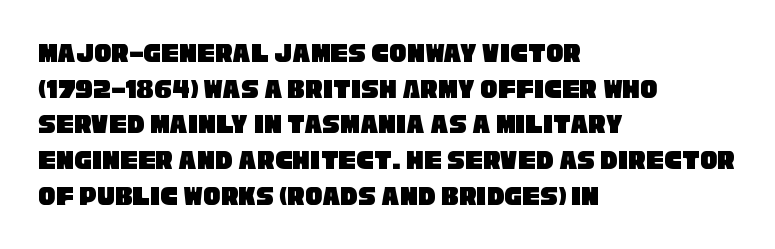
Q: Is the typeface a serif or a sans-serif typeface? A: Sans-serif.
Q: Is the text underlined? A: No.
Q: How is the paragraph aligned? A: Left-aligned.
Q: Is the spacing between letters normal or unusually wide? A: Normal.
Q: Width (condensed, normal, or wide)? A: Condensed.
Q: Stroke contrast? A: Low.
Q: x-height? A: Large.
Q: Monospaced? A: No.
